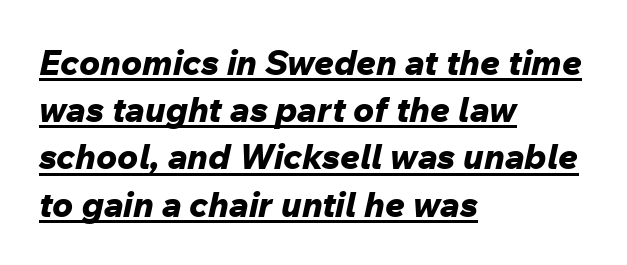
Q: Is the text bold? A: Yes.
Q: Is the text italic (slanted)? A: Yes, it leans right by about 12 degrees.
Q: Is the text underlined? A: Yes.
Q: How is the paragraph aligned? A: Left-aligned.
Q: Is the spacing between letters normal or unusually wide? A: Normal.
Q: Is the spacing between lines tight, normal or loose? A: Normal.
Q: Width (condensed, normal, or wide)? A: Normal.
Q: Stroke contrast? A: Low.
Q: x-height? A: Medium.
Q: Monospaced? A: No.
